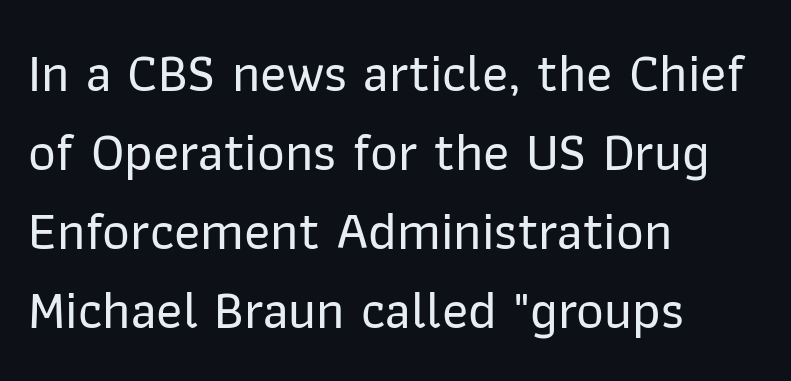
The image shows 54 px sans-serif type, upright; set left-aligned, normal line spacing (1.46x), normal letter spacing, not underlined; low stroke contrast and a medium x-height.
